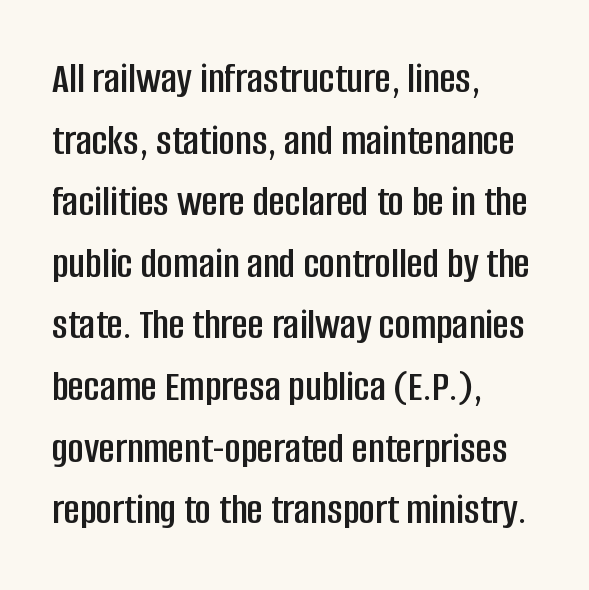
{"serif": "no", "italic": "no", "width": "condensed", "stroke_contrast": "low", "x_height": "large", "monospaced": "no", "underline": "no", "align": "left", "line_spacing": "normal", "line_spacing_ratio": 1.4, "letter_spacing": "normal", "letter_spacing_em": 0.0, "glyph_px": 44}
